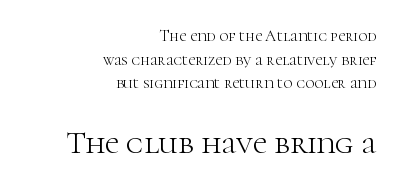
The image shows 32 px light serif type, upright; set right-aligned, normal line spacing (1.48x), normal letter spacing, not underlined; the second (bottom) block is 2.0x larger; high stroke contrast and a medium x-height.
